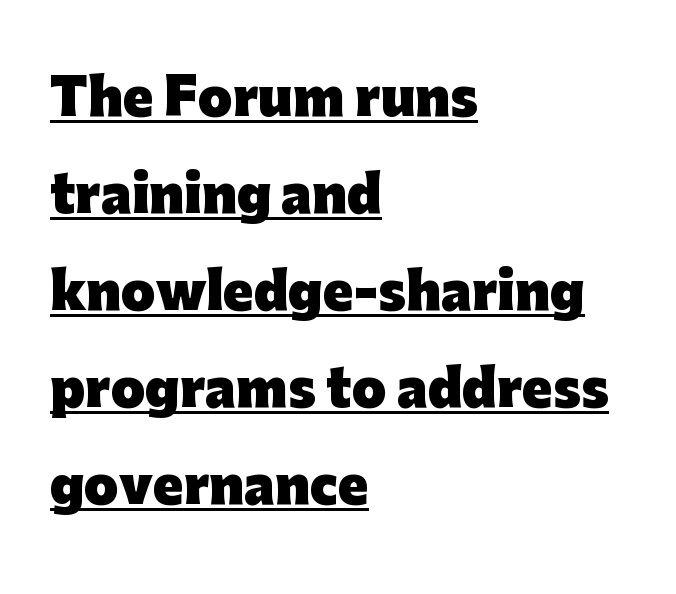
The image shows 50 px heavy sans-serif type, upright; set left-aligned, loose line spacing (1.94x), normal letter spacing, underlined; low stroke contrast and a medium x-height.
